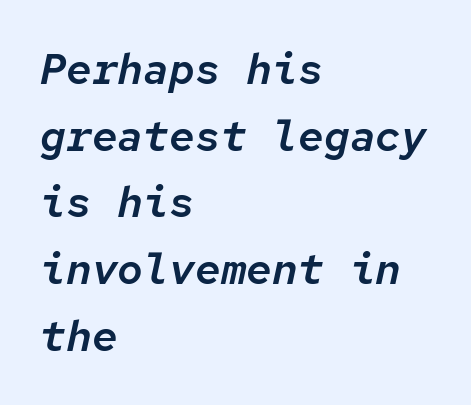
The image shows 43 px text type, italic (leaning right), monospaced; set left-aligned, normal line spacing (1.55x), normal letter spacing, not underlined; low stroke contrast and a medium x-height.
